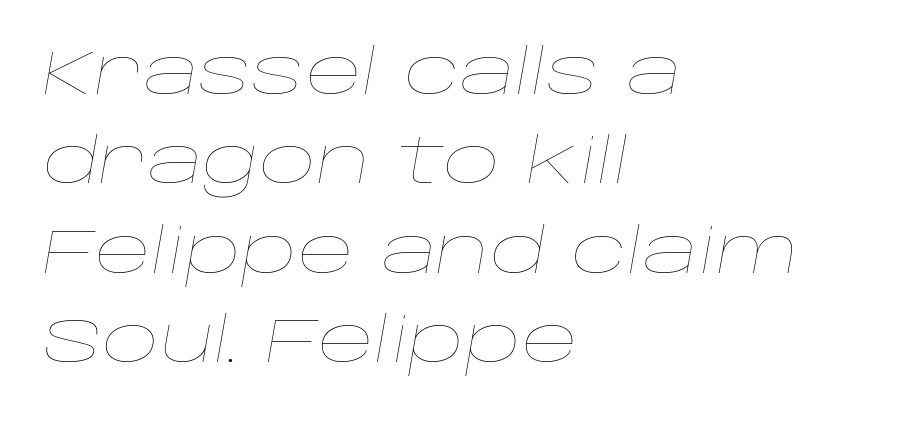
Q: Is the text bold? A: No.
Q: Is the text italic (slanted)? A: Yes, it leans right by about 10 degrees.
Q: Is the text underlined? A: No.
Q: How is the paragraph aligned? A: Left-aligned.
Q: Is the spacing between letters normal or unusually wide? A: Normal.
Q: Is the spacing between lines tight, normal or loose? A: Normal.
Q: Width (condensed, normal, or wide)? A: Wide.
Q: Stroke contrast? A: Low.
Q: x-height? A: Large.
Q: Monospaced? A: No.
